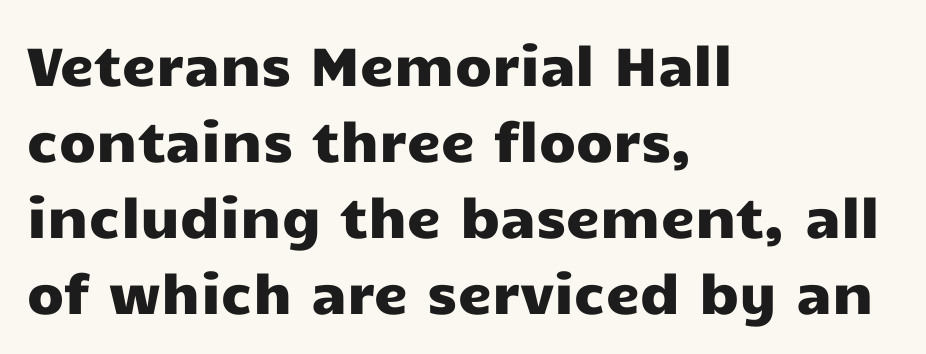
{"serif": "no", "italic": "no", "width": "wide", "stroke_contrast": "low", "x_height": "medium", "monospaced": "no", "underline": "no", "align": "left", "line_spacing": "normal", "line_spacing_ratio": 1.41, "letter_spacing": "normal", "letter_spacing_em": 0.0, "glyph_px": 54}
